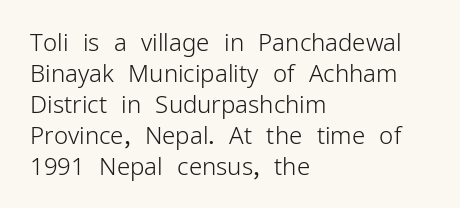
These lines keep a tight, regular rhythm from letter to letter. Notice how descenders clear the ascenders below comfortably — that's standard leading. These lines were composed using upright roman letters. One-word summary of the alignment: left. Nobody drew a line under any word here. The typesetting does not lean heavy: it is not bold.
